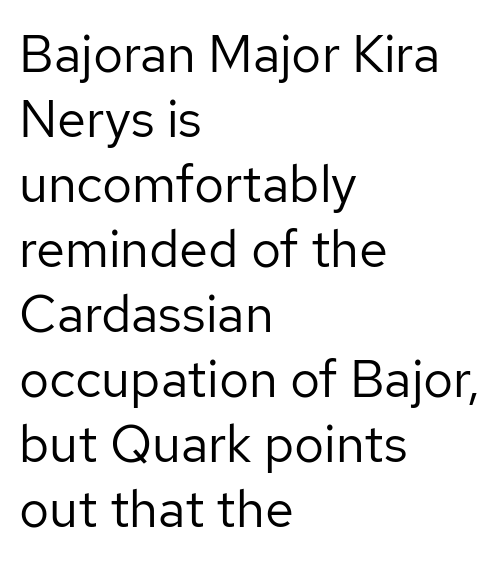
The image shows 52 px regular-weight sans-serif type, upright; set left-aligned, normal line spacing (1.25x), normal letter spacing, not underlined; low stroke contrast and a medium x-height.
